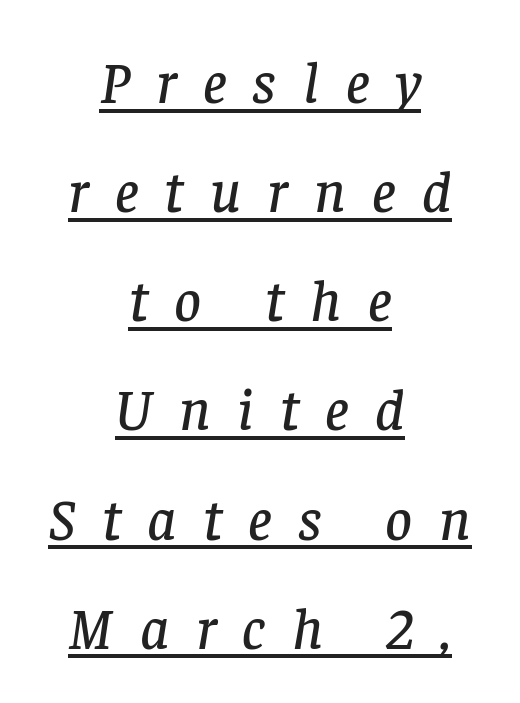
Q: Is the text italic (slanted)? A: Yes, it leans right by about 8 degrees.
Q: Is the typeface a serif or a sans-serif typeface? A: Serif.
Q: Is the text underlined? A: Yes.
Q: How is the paragraph aligned? A: Centered.
Q: Is the spacing between letters normal or unusually wide? A: Unusually wide.
Q: Width (condensed, normal, or wide)? A: Normal.
Q: Stroke contrast? A: Low.
Q: x-height? A: Large.
Q: Monospaced? A: No.
